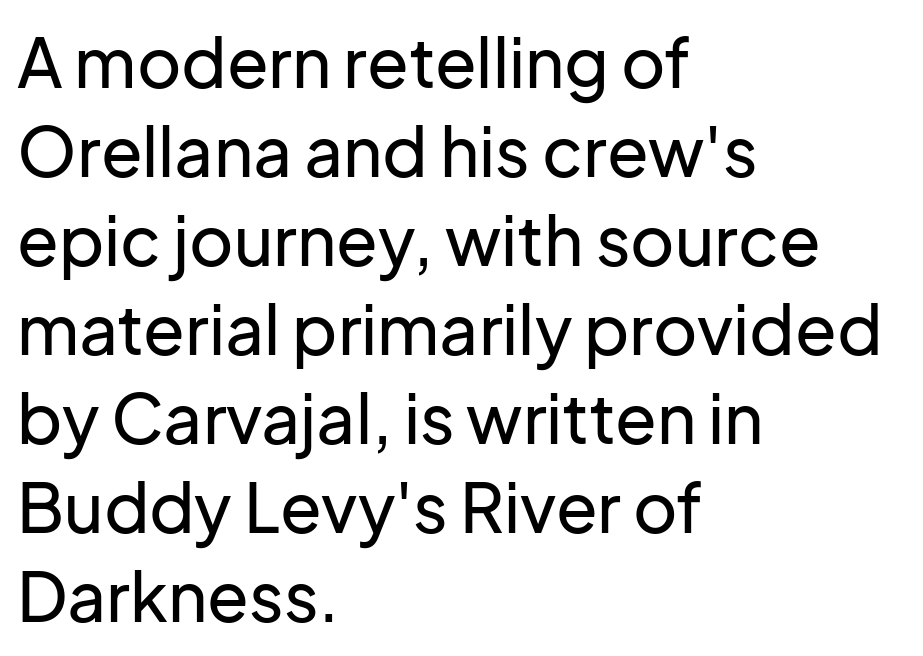
Teacher's note: observe the even left margin — that is flush-left alignment. The area under the type is left untouched. Does extra space separate the letters? No, they use regular spacing. The letters advance in unequal steps, a hallmark of proportional type.
